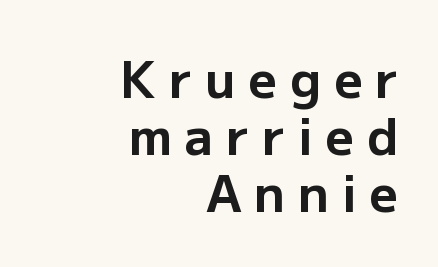
Regarding serifs, this sample does without them. Designer's note — italics off, roman on. Notice how the passage keeps a crisp vertical edge on the right only. Think of a printed novel: that variable character pitch is what you see here. Nobody drew a line under any word here. Students, note that the glyphs here are deliberately spaced far apart.
